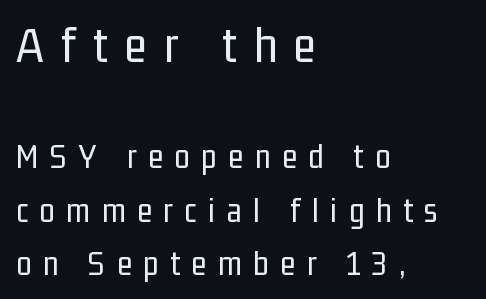
Q: Is the text bold? A: No.
Q: Is the text italic (slanted)? A: No, it is upright.
Q: Is the typeface a serif or a sans-serif typeface? A: Sans-serif.
Q: Is the text underlined? A: No.
Q: How is the paragraph aligned? A: Left-aligned.
Q: Is the spacing between letters normal or unusually wide? A: Unusually wide.
Q: Is the spacing between lines tight, normal or loose? A: Normal.
Q: Which block of text is set in a larger size, the first (top) or the second (bottom)? A: The first (top) one.
Q: Width (condensed, normal, or wide)? A: Condensed.
Q: Stroke contrast? A: Low.
Q: x-height? A: Medium.
Q: Monospaced? A: No.
